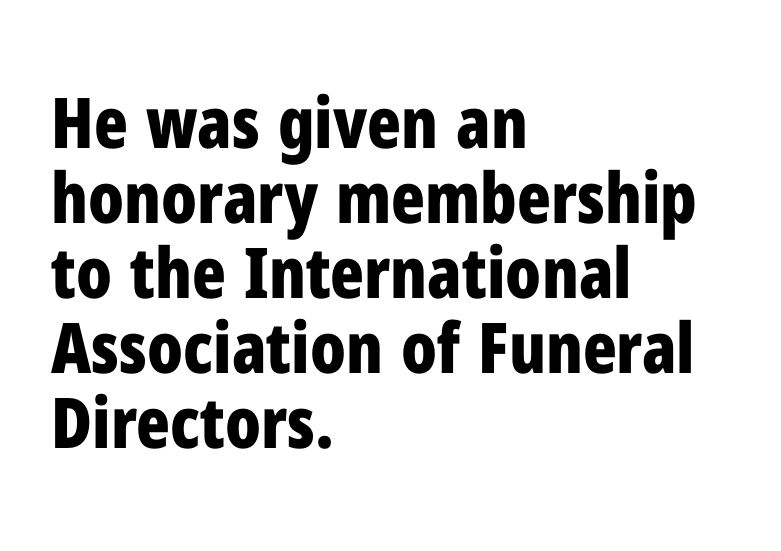
Spacing verdict: proportional, widths tailored to each character. Vertical strokes here are truly vertical. Tightly led — the rows are bunched. The rendering uses a bold face; every stroke is thick and dark. Does extra space separate the letters? No, they use regular spacing. The glyphs are unaccompanied by any horizontal stroke below them.
